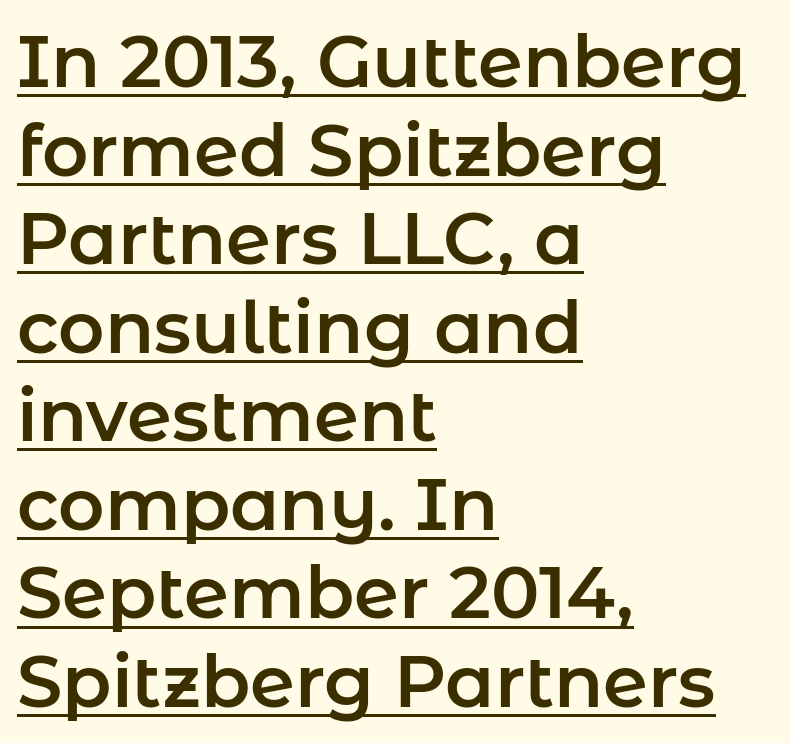
The image shows 72 px sans-serif type, upright; set left-aligned, line spacing 1.23x, normal letter spacing, underlined; low stroke contrast and a medium x-height.
